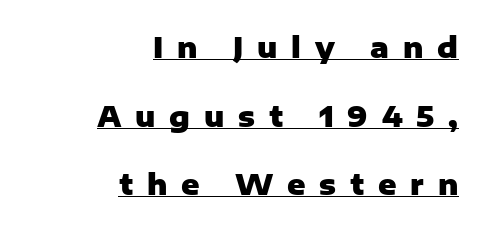
The image shows 28 px heavy sans-serif type, upright; set right-aligned, loose line spacing (2.45x), unusually wide letter spacing (+0.49 em), underlined; low stroke contrast and a medium x-height.
